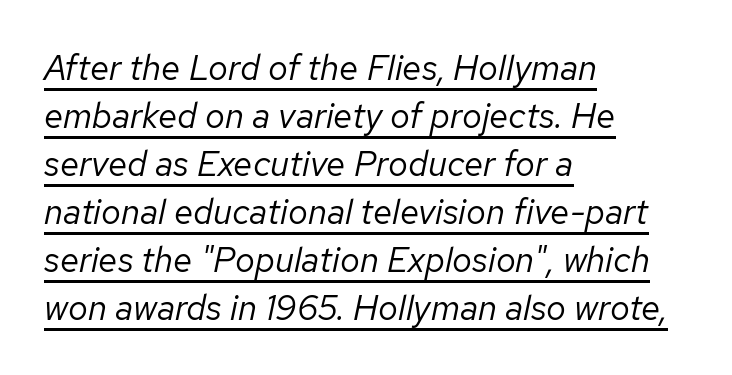
{"italic": "yes", "lean": "right", "slant_degrees": 12, "bold": "no", "weight": "regular", "width": "normal", "stroke_contrast": "low", "x_height": "medium", "monospaced": "no", "underline": "yes", "align": "left", "line_spacing": "normal", "line_spacing_ratio": 1.37, "letter_spacing": "normal", "letter_spacing_em": 0.0, "glyph_px": 35}
